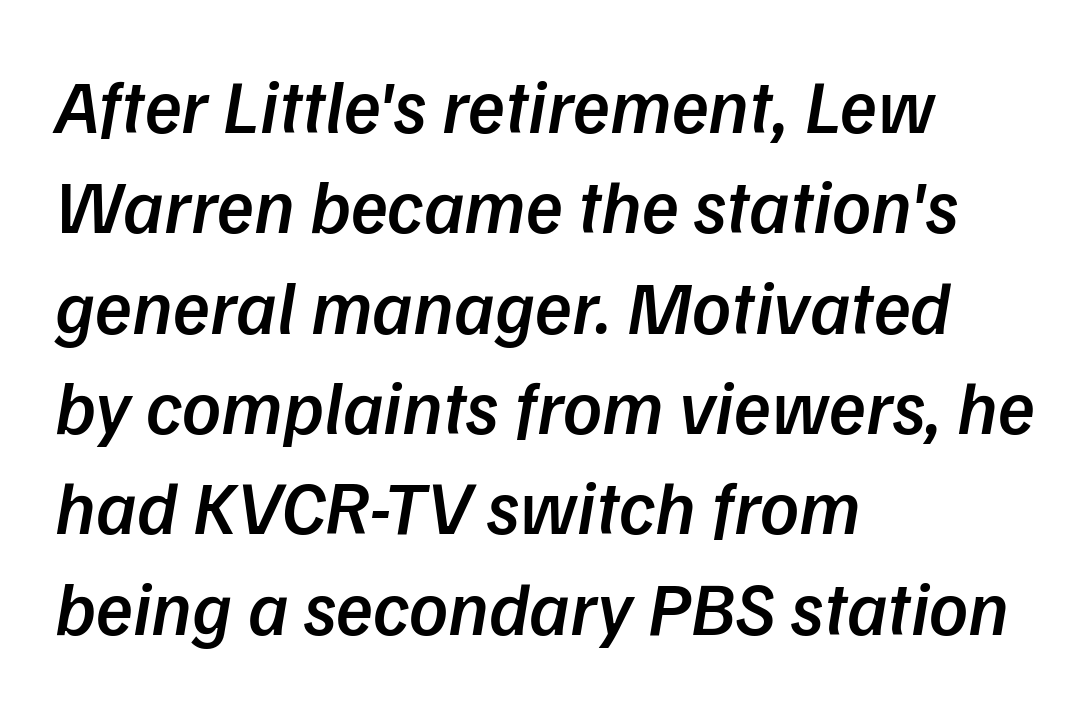
The image shows 76 px semibold sans-serif type; set left-aligned, normal line spacing (1.32x), normal letter spacing, not underlined; low stroke contrast and a medium x-height.
